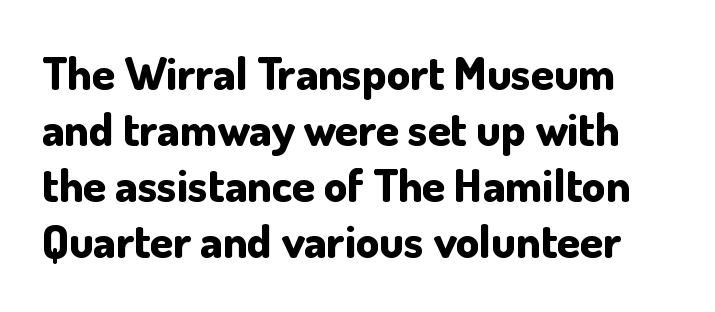
Q: Is the text bold? A: Yes.
Q: Is the text italic (slanted)? A: No, it is upright.
Q: Is the typeface a serif or a sans-serif typeface? A: Sans-serif.
Q: Is the text underlined? A: No.
Q: Is the spacing between letters normal or unusually wide? A: Normal.
Q: Width (condensed, normal, or wide)? A: Normal.
Q: Stroke contrast? A: Low.
Q: x-height? A: Small.
Q: Monospaced? A: No.
